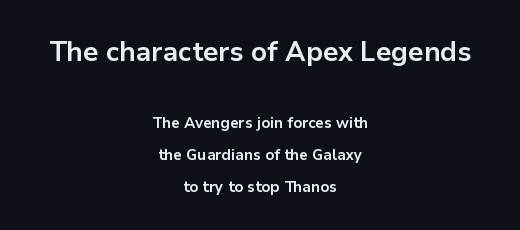
{"italic": "no", "bold": "yes", "underline": "no", "align": "center", "line_spacing": "loose", "line_spacing_ratio": 2.15, "letter_spacing": "normal", "letter_spacing_em": 0.0, "larger_block": "first", "size_ratio": 1.8, "glyph_px": 27}
